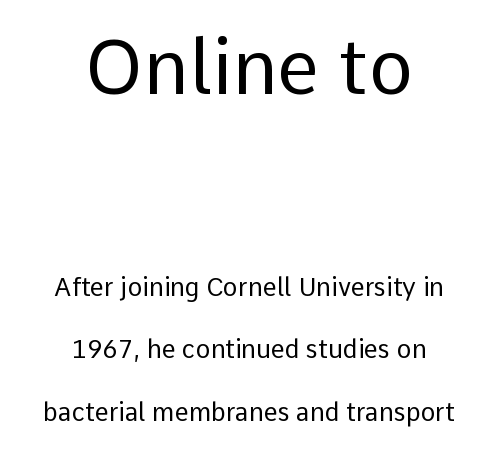
The image shows 76 px regular-weight sans-serif type, upright; set centered, loose line spacing (2.5x), normal letter spacing, not underlined; the first (top) block is 3.04x larger; low stroke contrast and a medium x-height.
